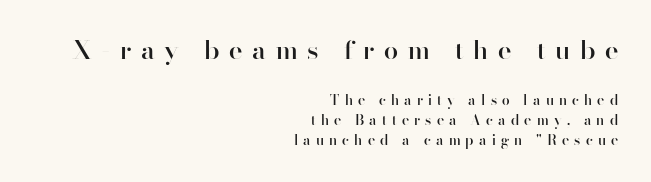
{"italic": "no", "bold": "semi", "underline": "no", "align": "right", "line_spacing": "normal", "line_spacing_ratio": 1.43, "letter_spacing": "wide", "letter_spacing_em": 0.37, "larger_block": "first", "size_ratio": 1.86, "glyph_px": 26}
